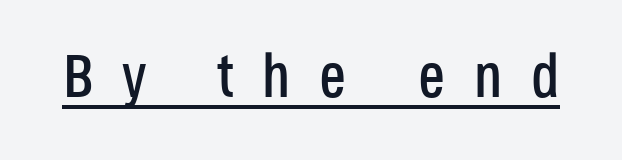
Every character sits straight up, as roman type does. Do the characters align in a grid? No, the font is proportional. Display-style spreading of the glyphs; the letterfit is very open. The text was rendered using a sans face with plain stroke endings. Beneath each row of characters lies a ruled line.
